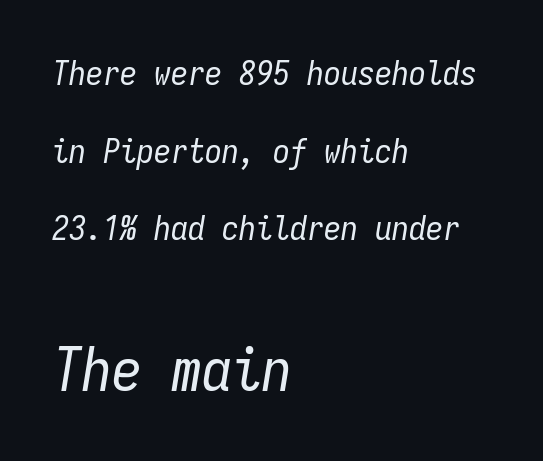
Q: Is the text bold? A: No.
Q: Is the text italic (slanted)? A: Yes, it leans right by about 9 degrees.
Q: Is the text underlined? A: No.
Q: How is the paragraph aligned? A: Left-aligned.
Q: Is the spacing between letters normal or unusually wide? A: Normal.
Q: Is the spacing between lines tight, normal or loose? A: Loose.
Q: Which block of text is set in a larger size, the first (top) or the second (bottom)? A: The second (bottom) one.
Q: Width (condensed, normal, or wide)? A: Condensed.
Q: Stroke contrast? A: Low.
Q: x-height? A: Medium.
Q: Monospaced? A: Yes.
